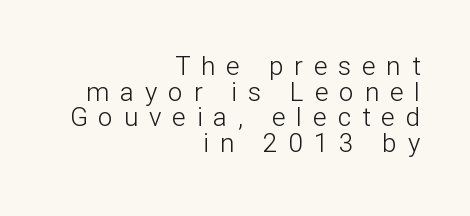
Is the block centered? No — it sits flush against the right margin. Nobody drew a line under any word here. Successive baselines arrive quickly, one right under another. The strokes are not fattened; the text isn't bold. The letters stand upright; this is a roman face.
